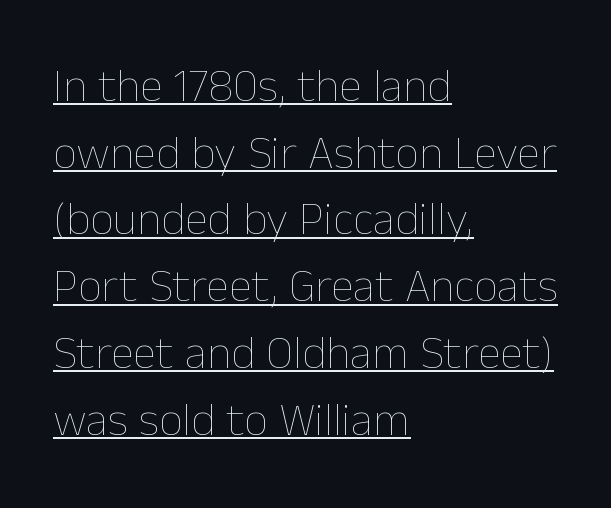
{"italic": "no", "bold": "no", "weight": "thin", "width": "normal", "stroke_contrast": "low", "x_height": "medium", "monospaced": "no", "underline": "yes", "align": "left", "line_spacing": "normal", "line_spacing_ratio": 1.42, "letter_spacing": "normal", "letter_spacing_em": 0.0, "glyph_px": 47}
